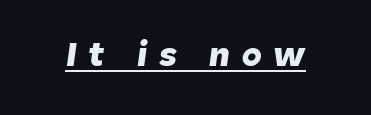
Q: Is the text bold? A: Yes.
Q: Is the text italic (slanted)? A: Yes, it leans right by about 8 degrees.
Q: Is the text underlined? A: Yes.
Q: Is the spacing between letters normal or unusually wide? A: Unusually wide.
Q: Width (condensed, normal, or wide)? A: Normal.
Q: Stroke contrast? A: Low.
Q: x-height? A: Medium.
Q: Monospaced? A: No.
